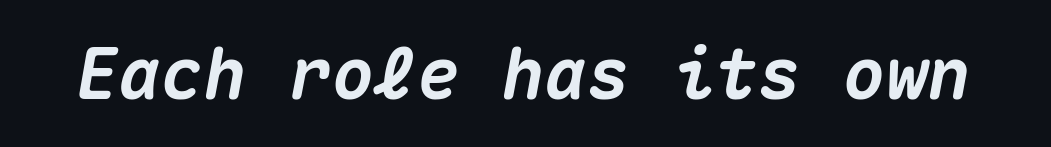
Q: Is the text bold? A: Yes.
Q: Is the text italic (slanted)? A: Yes, it leans right by about 10 degrees.
Q: Is the text underlined? A: No.
Q: Is the spacing between letters normal or unusually wide? A: Normal.
Q: Width (condensed, normal, or wide)? A: Normal.
Q: Stroke contrast? A: Medium.
Q: x-height? A: Medium.
Q: Monospaced? A: Yes.
